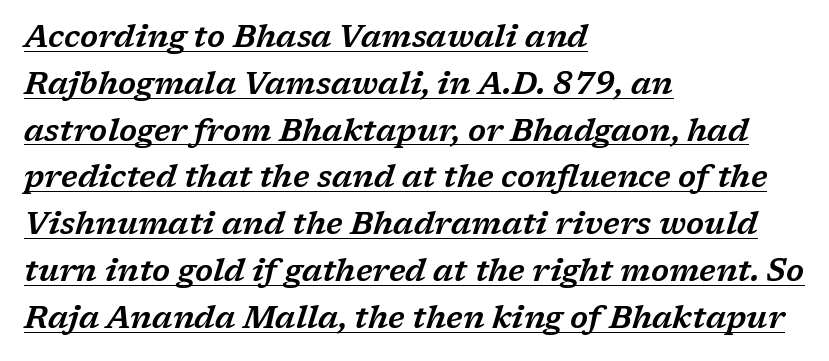
Q: Is the text italic (slanted)? A: Yes, it leans right by about 17 degrees.
Q: Is the typeface a serif or a sans-serif typeface? A: Serif.
Q: Is the text underlined? A: Yes.
Q: How is the paragraph aligned? A: Left-aligned.
Q: Is the spacing between letters normal or unusually wide? A: Normal.
Q: Is the spacing between lines tight, normal or loose? A: Normal.
Q: Width (condensed, normal, or wide)? A: Wide.
Q: Stroke contrast? A: Low.
Q: x-height? A: Medium.
Q: Monospaced? A: No.
